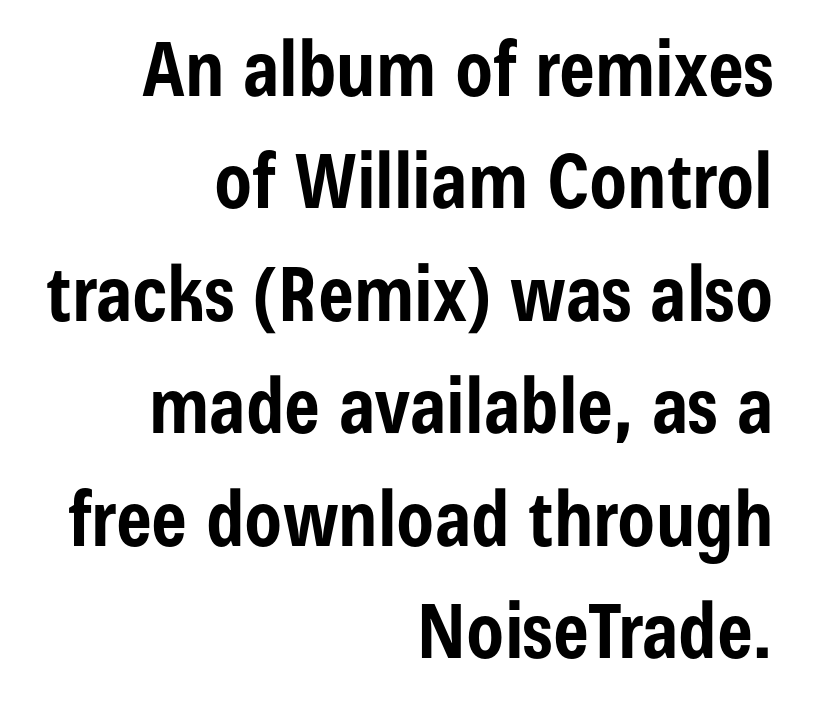
Proportional: the letters do not fall into vertical columns. The letters stand upright; this is a roman face. Type without underlining. Plenty of ink on the page — the face is bold.
